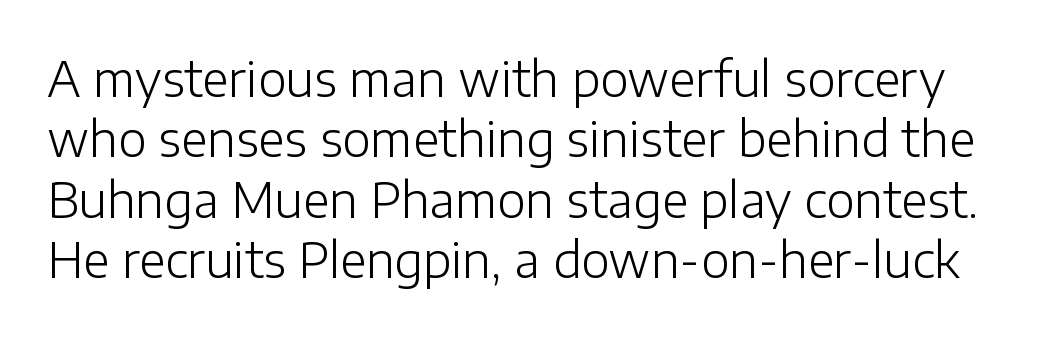
The face looks like a standard text weight, possibly lighter. The letters stand upright; this is a roman face. The vertical gap from one line to the next is medium. Looks like regular typesetting: each glyph gets only the width it needs. This sample uses plain, unmodified letter spacing.
